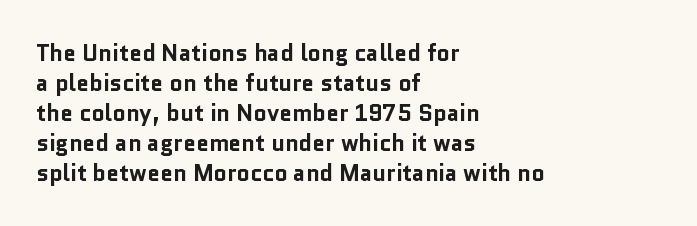
Q: Is the text bold? A: Yes.
Q: Is the text italic (slanted)? A: No, it is upright.
Q: Is the text underlined? A: No.
Q: How is the paragraph aligned? A: Left-aligned.
Q: Is the spacing between letters normal or unusually wide? A: Normal.
Q: Is the spacing between lines tight, normal or loose? A: Normal.
